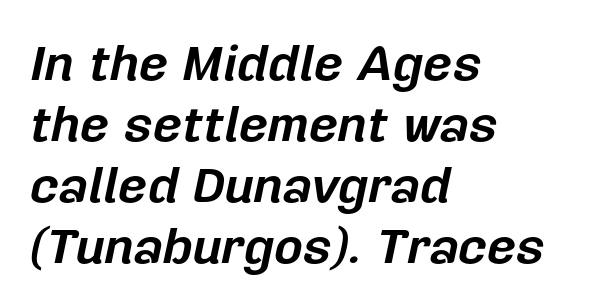
Q: Is the text bold? A: Yes.
Q: Is the text italic (slanted)? A: Yes, it leans right by about 12 degrees.
Q: Is the text underlined? A: No.
Q: How is the paragraph aligned? A: Left-aligned.
Q: Is the spacing between letters normal or unusually wide? A: Normal.
Q: Width (condensed, normal, or wide)? A: Normal.
Q: Stroke contrast? A: Low.
Q: x-height? A: Medium.
Q: Monospaced? A: No.
